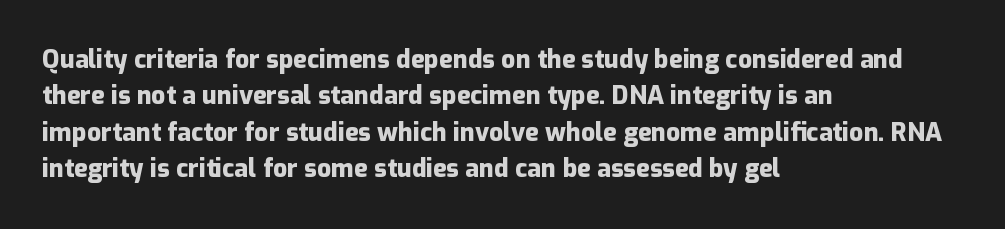
The letters are bold, with thick, heavy strokes. If you measured baseline to baseline, you'd find a middling distance. Posture: straight, roman, zero tilt. No word sits above an underline.
